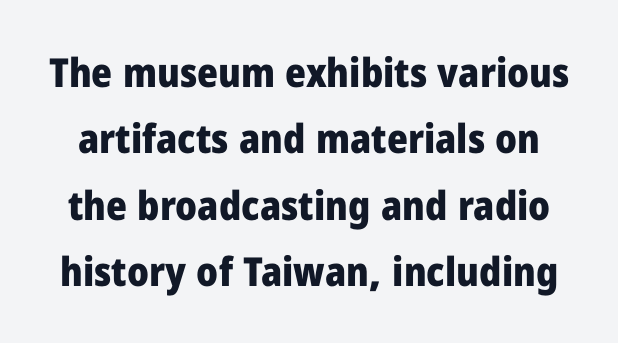
Q: Is the text bold? A: Yes.
Q: Is the text italic (slanted)? A: No, it is upright.
Q: Is the typeface a serif or a sans-serif typeface? A: Sans-serif.
Q: Is the text underlined? A: No.
Q: Is the spacing between letters normal or unusually wide? A: Normal.
Q: Is the spacing between lines tight, normal or loose? A: Normal.
Q: Width (condensed, normal, or wide)? A: Normal.
Q: Stroke contrast? A: Low.
Q: x-height? A: Medium.
Q: Monospaced? A: No.
